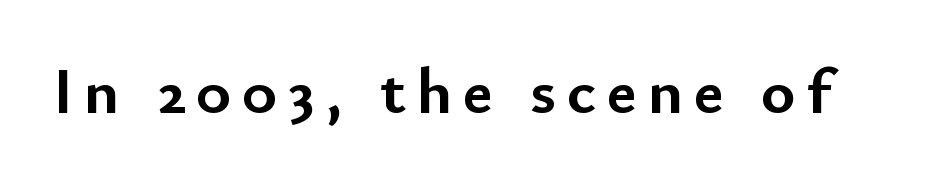
{"serif": "no", "italic": "no", "bold": "yes", "weight": "semibold", "width": "normal", "stroke_contrast": "low", "x_height": "small", "monospaced": "no", "underline": "no", "glyph_px": 66}
